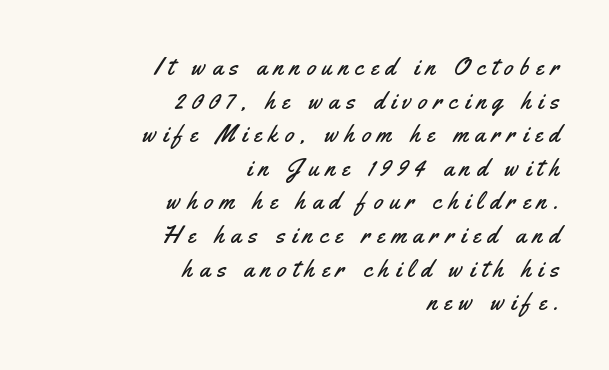
The image shows 24 px text type; set right-aligned, normal line spacing (1.4x), unusually wide letter spacing (+0.29 em), not underlined.
